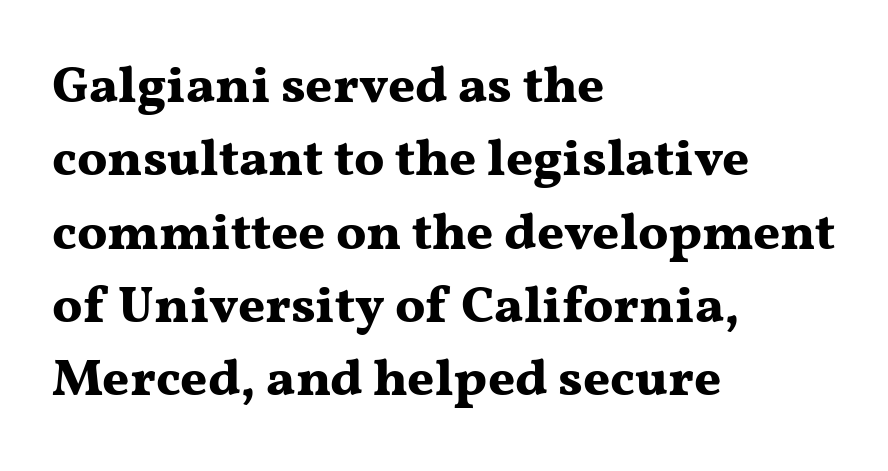
The image shows 52 px bold, wide serif type, upright; set left-aligned, normal line spacing (1.41x), normal letter spacing, not underlined; medium stroke contrast and a medium x-height.
